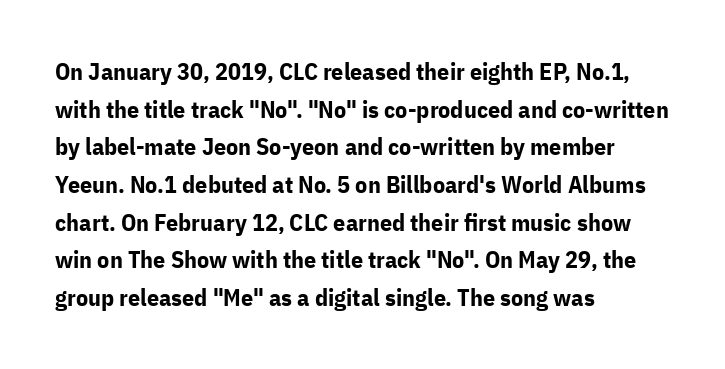
The image shows 24 px bold type, upright; set left-aligned, normal line spacing (1.57x), normal letter spacing, not underlined.
